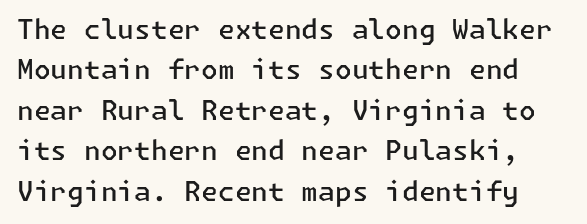
The typography opts for an upright posture over an oblique one. Spacing between characters is what you'd get straight out of the box. On the weight axis this lands at semibold, roughly 600. The strip under each line holds only bare page.
